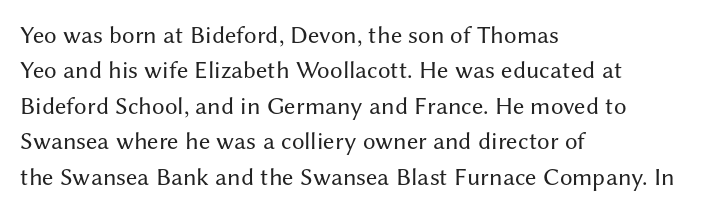
{"italic": "no", "bold": "no", "underline": "no", "align": "left", "line_spacing": "normal", "line_spacing_ratio": 1.42, "letter_spacing": "normal", "letter_spacing_em": 0.0, "glyph_px": 25}
